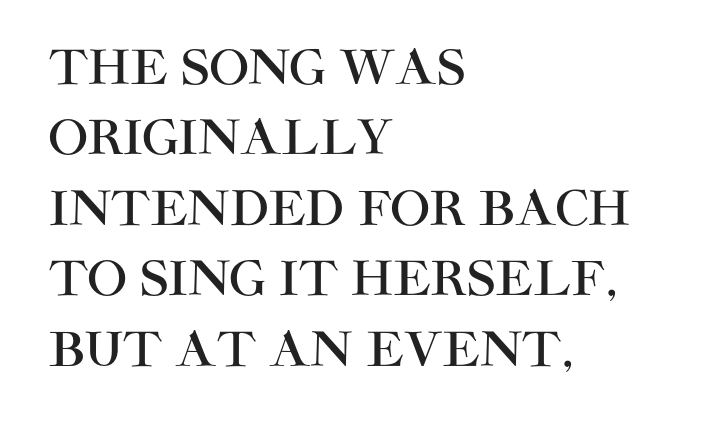
The image shows 47 px sans-serif type, upright; set left-aligned, normal line spacing (1.5x), normal letter spacing, not underlined; high stroke contrast and a large x-height.
